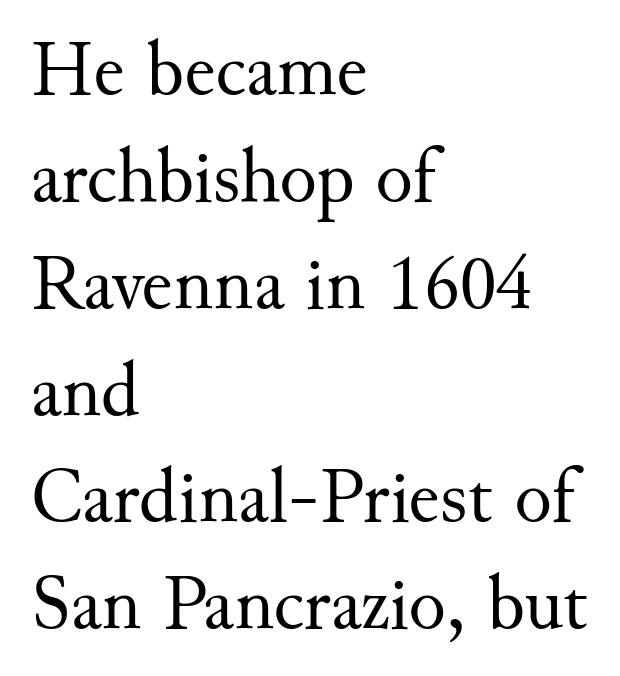
The image shows 78 px regular-weight serif type, upright; set left-aligned, normal line spacing (1.37x), normal letter spacing, not underlined; medium stroke contrast and a small x-height.
